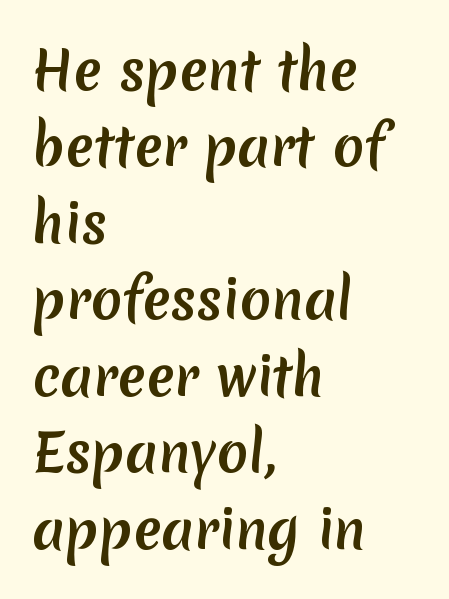
The image shows 52 px semibold sans-serif type; set left-aligned, normal line spacing (1.47x), normal letter spacing, not underlined; low stroke contrast and a medium x-height.
